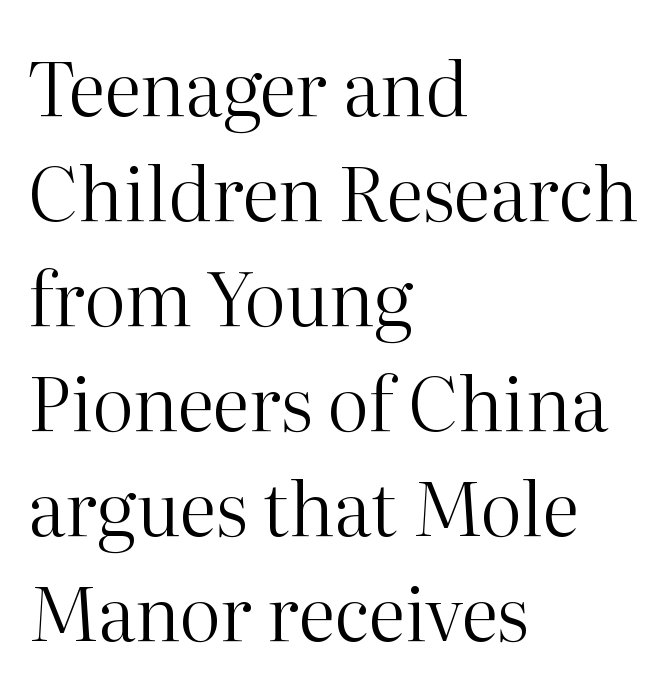
You can tell it's not italic because the verticals are truly vertical. Between one letter and the next there's only the usual sliver of space. These lines sit exactly where default settings would place them. One-word summary of the alignment: left. The strokes are not fattened; the text isn't bold.
